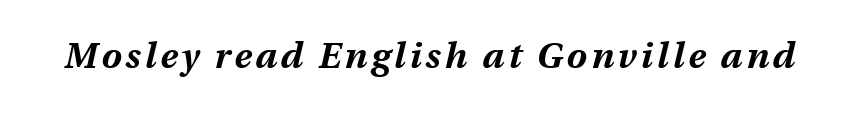
{"italic": "yes", "lean": "right", "slant_degrees": 13, "bold": "yes", "weight": "bold", "width": "normal", "stroke_contrast": "medium", "x_height": "medium", "monospaced": "no", "underline": "no", "glyph_px": 36}
